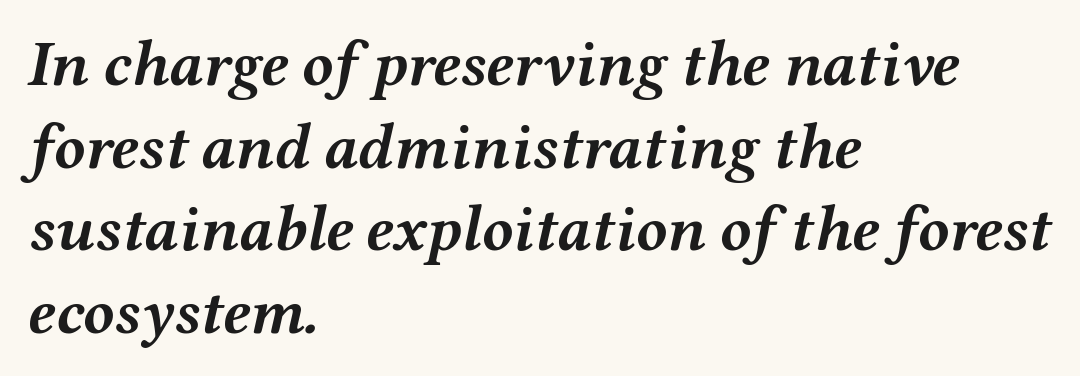
If you measured baseline to baseline, you'd find a middling distance. Slant detected: the letters are inclined. Visually the block forms a straight wall on the left and a jagged coastline on the right. On the weight axis this lands at bold, roughly 700. The area under the type is left untouched.
